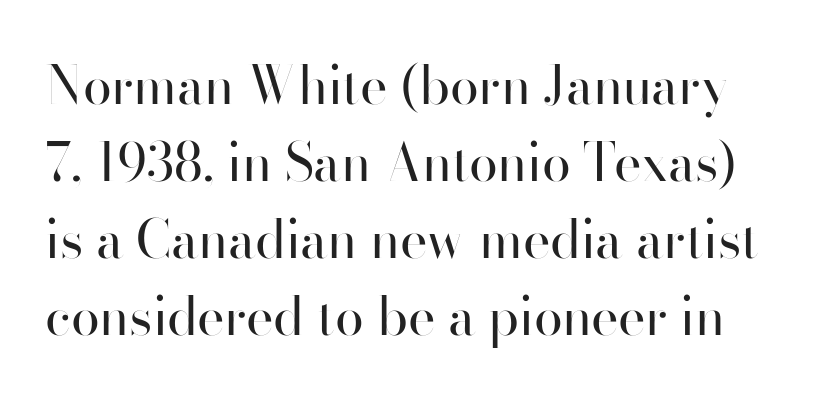
Q: Is the text bold? A: No.
Q: Is the text italic (slanted)? A: No, it is upright.
Q: Is the typeface a serif or a sans-serif typeface? A: Sans-serif.
Q: Is the text underlined? A: No.
Q: Is the spacing between letters normal or unusually wide? A: Normal.
Q: Is the spacing between lines tight, normal or loose? A: Normal.
Q: Width (condensed, normal, or wide)? A: Normal.
Q: Stroke contrast? A: High.
Q: x-height? A: Small.
Q: Monospaced? A: No.
